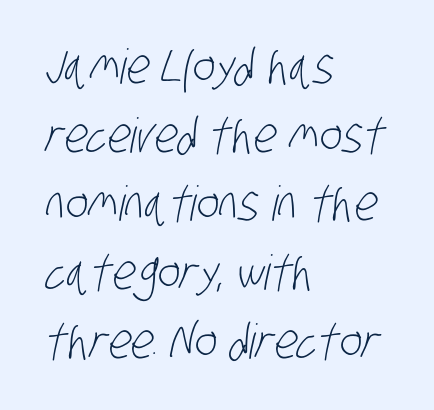
The image shows 48 px light, condensed sans-serif type; set left-aligned, normal line spacing (1.43x), normal letter spacing, not underlined; low stroke contrast and a large x-height.
